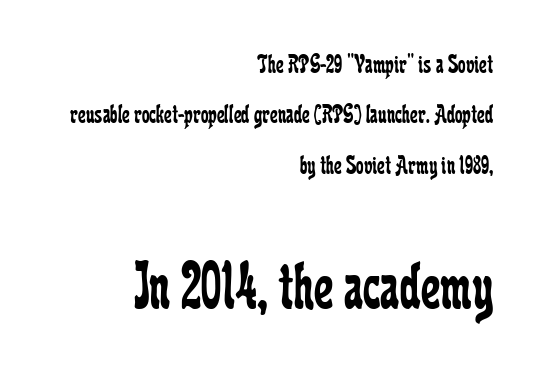
{"serif": "yes", "italic": "no", "bold": "no", "weight": "regular", "width": "condensed", "stroke_contrast": "low", "x_height": "medium", "monospaced": "no", "underline": "no", "align": "right", "line_spacing_ratio": 1.87, "letter_spacing": "normal", "letter_spacing_em": 0.0, "larger_block": "second", "size_ratio": 2.52, "glyph_px": 68}
